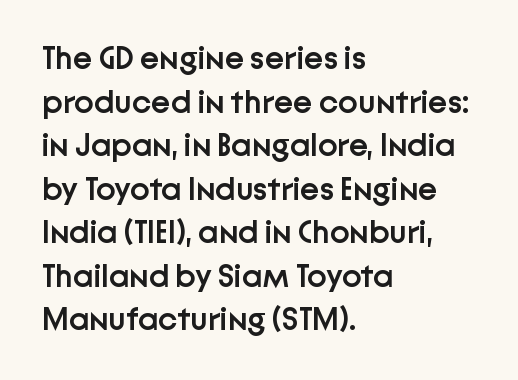
The image shows 33 px semibold sans-serif type, upright; set left-aligned, normal line spacing (1.32x), normal letter spacing, not underlined; low stroke contrast and a medium x-height.
